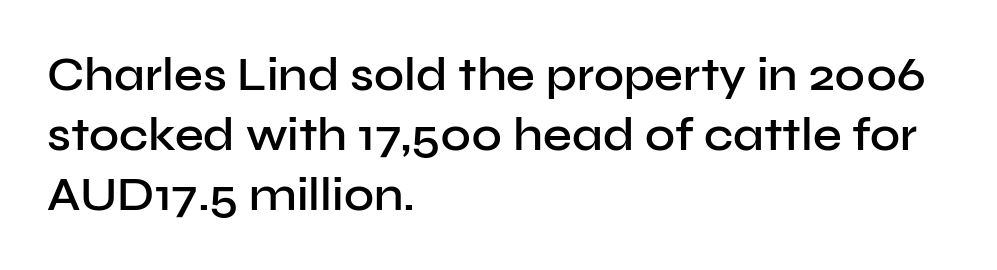
The image shows 46 px semibold sans-serif type, upright; set left-aligned, normal line spacing (1.3x), normal letter spacing, not underlined; low stroke contrast and a medium x-height.
